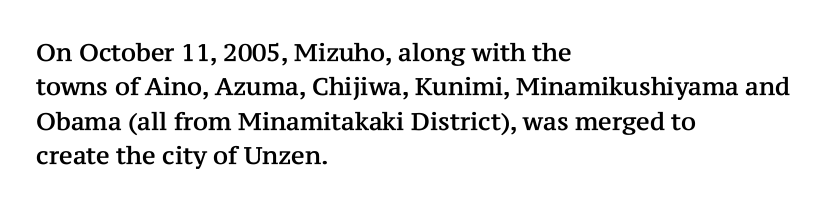
Q: Is the text italic (slanted)? A: No, it is upright.
Q: Is the text underlined? A: No.
Q: How is the paragraph aligned? A: Left-aligned.
Q: Is the spacing between letters normal or unusually wide? A: Normal.
Q: Is the spacing between lines tight, normal or loose? A: Normal.
